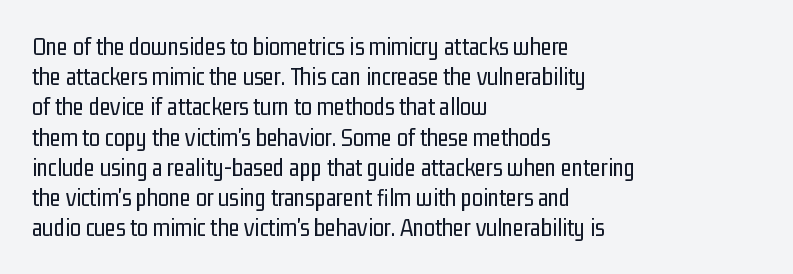
In terms of posture, this sample is upright. The rendering keeps characters at their native spacing. Caption: face not bold, strokes unweighted. The string is rendered with underlining switched off. Horizontal alignment here is leftward, the default for most running prose.
